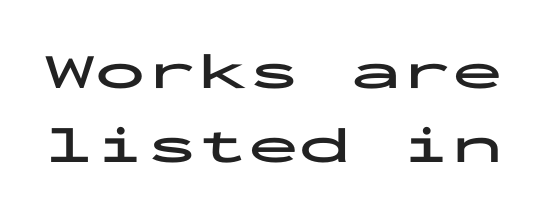
Unmarked baselines from the first word to the last. Regarding serifs, this sample does without them. As a designer I'd log this as weight 700, bold. The axis of the letterforms is exactly vertical. Every character here occupies the same horizontal width, giving the sample a typewriter-like rhythm. Here the glyphs are tracked normally, forming tight word shapes.
